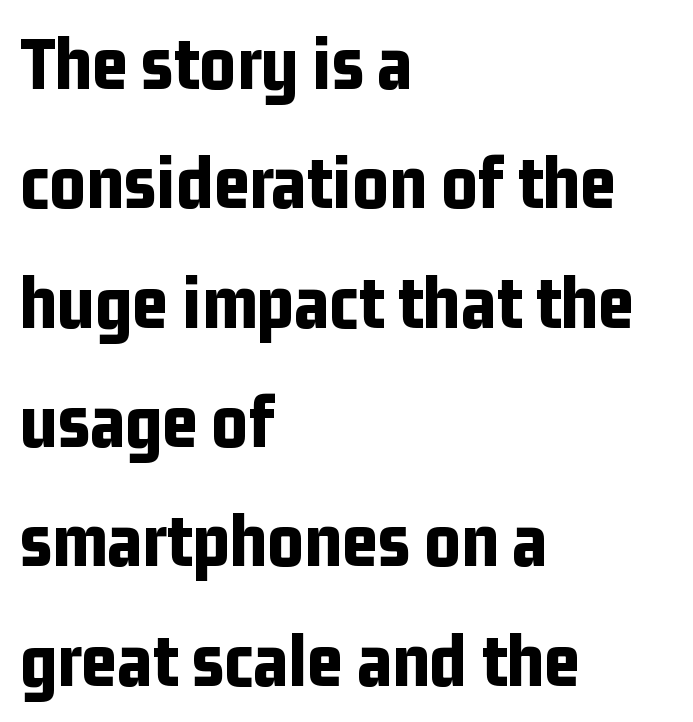
The words here are not underlined. The block of text has a typical density, with ordinary space between rows. Proportional: the letters do not fall into vertical columns. The passage shown has conventional tracking throughout.
